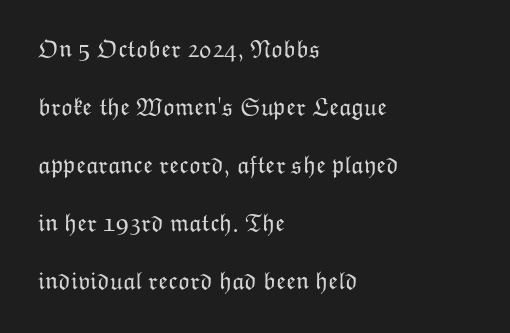
The image shows 25 px text type, upright; set left-aligned, loose line spacing (2.32x), normal letter spacing, not underlined.
